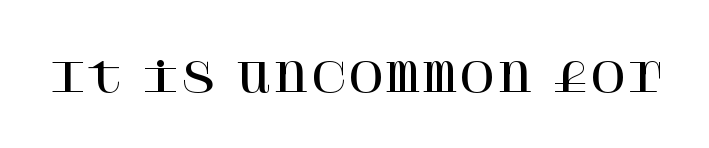
The image shows 40 px serif type, upright; set normal letter spacing, not underlined; high stroke contrast and a large x-height.
